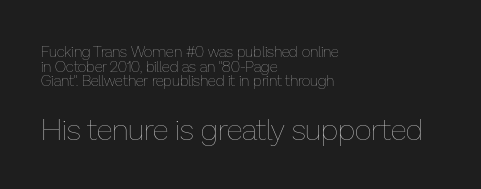
Observe the ordinary spacing: letters are neighbours, not strangers. Does the lettering tilt? It doesn't — this is upright. The strokes are not fattened; the text isn't bold. Bigger letters appear in the bottom chunk; the top chunk is reduced.
